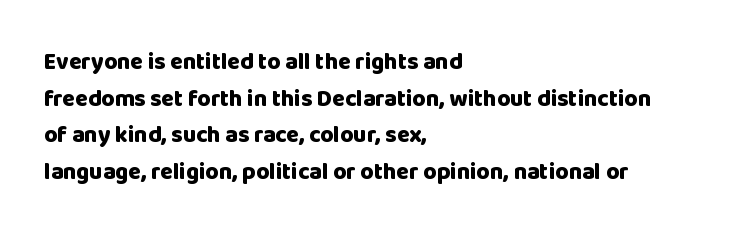
{"italic": "no", "bold": "yes", "underline": "no", "align": "left", "line_spacing": "normal", "line_spacing_ratio": 1.59, "letter_spacing": "normal", "letter_spacing_em": 0.0, "glyph_px": 23}
